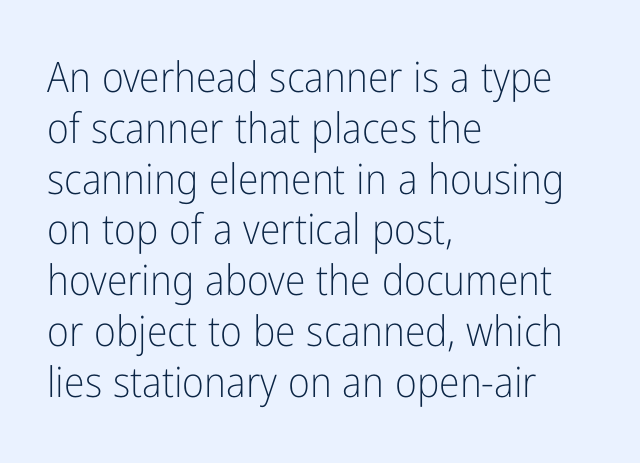
The image shows 42 px light, condensed sans-serif type, upright; set left-aligned, line spacing 1.21x, normal letter spacing, not underlined; low stroke contrast and a medium x-height.
